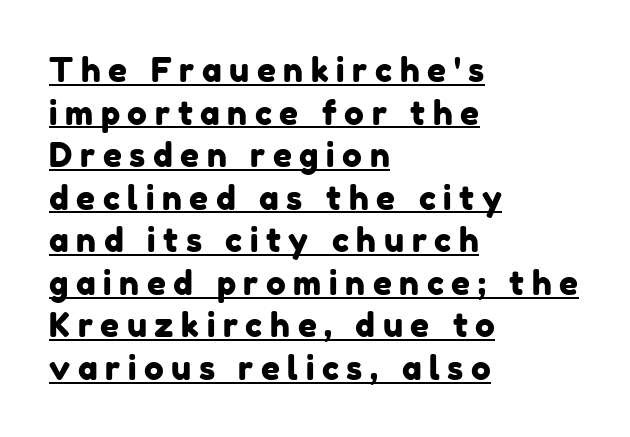
Decoration check: the copy is underlined. Evenly set lines give the paragraph a standard silhouette. Think of a printed novel: that variable character pitch is what you see here. To sum up the face: it is a sans, with no serifs.
